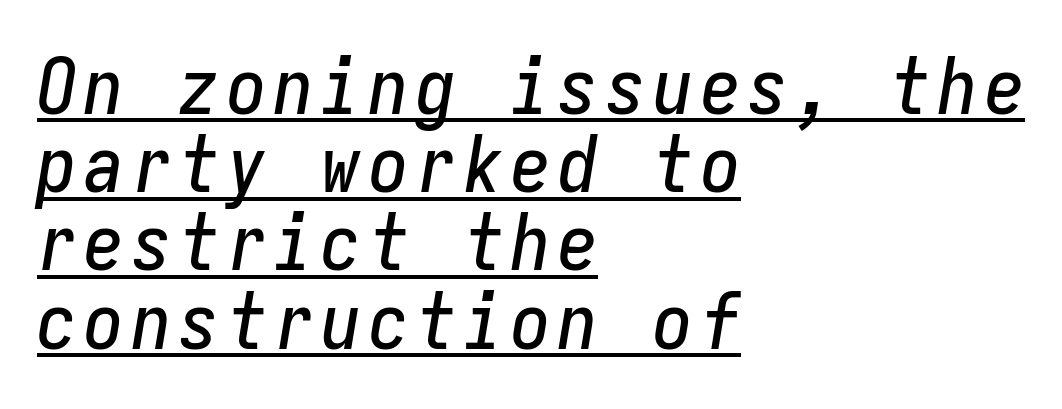
The image shows 79 px condensed type, italic (leaning right), monospaced; set left-aligned, tight line spacing (0.99x), underlined; low stroke contrast and a medium x-height.
